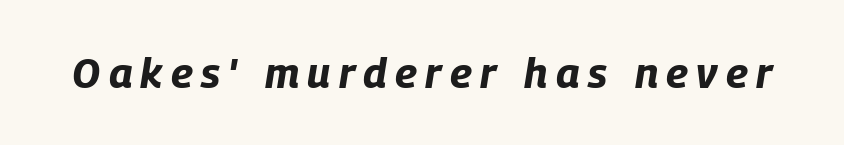
Typesetter's note: full bold, strokes at maximum text heaviness. Glance below the letters and you will spot only blank space. Posture: slanted. The passage shown is typed in a proportional face where columns would drift. The horizontal fit of the characters is loose and conspicuously gappy.
